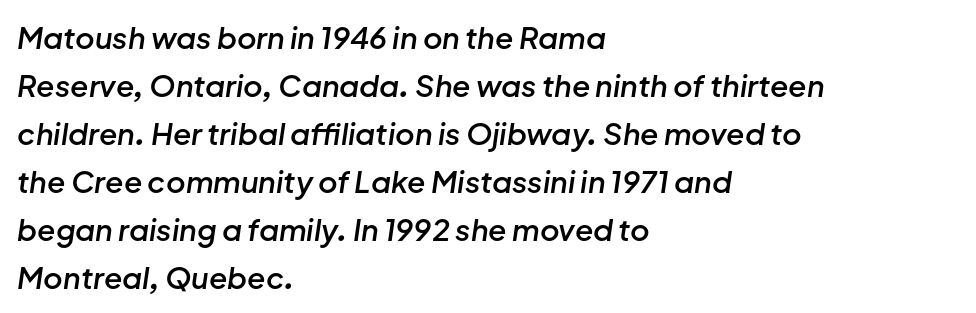
The image shows 30 px semibold type, italic (leaning right); set left-aligned, normal line spacing (1.6x), normal letter spacing, not underlined; low stroke contrast and a medium x-height.
